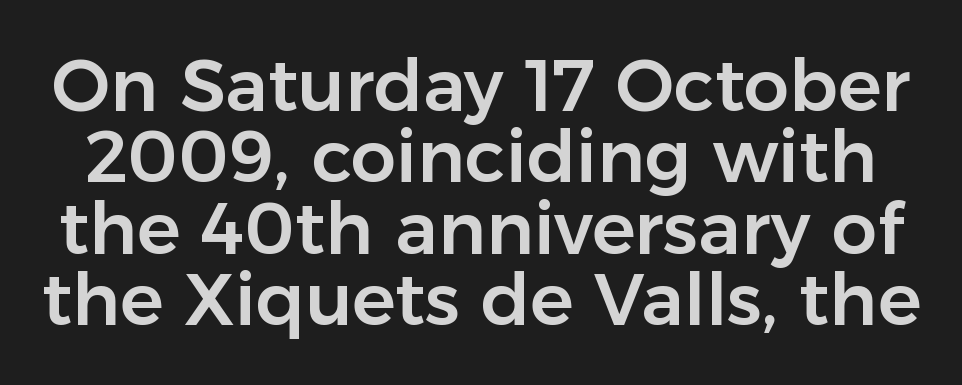
{"serif": "no", "italic": "no", "width": "normal", "stroke_contrast": "low", "x_height": "medium", "monospaced": "no", "underline": "no", "line_spacing": "tight", "line_spacing_ratio": 0.99, "letter_spacing": "normal", "letter_spacing_em": 0.0, "glyph_px": 72}
